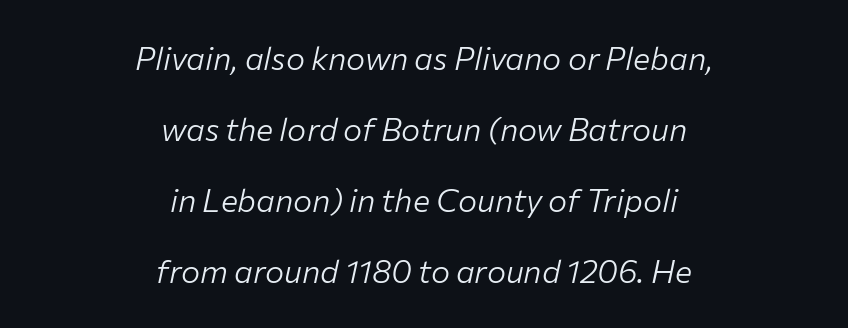
The image shows 32 px light type, italic (leaning right); set centered, loose line spacing (2.22x), normal letter spacing, not underlined; low stroke contrast and a medium x-height.
